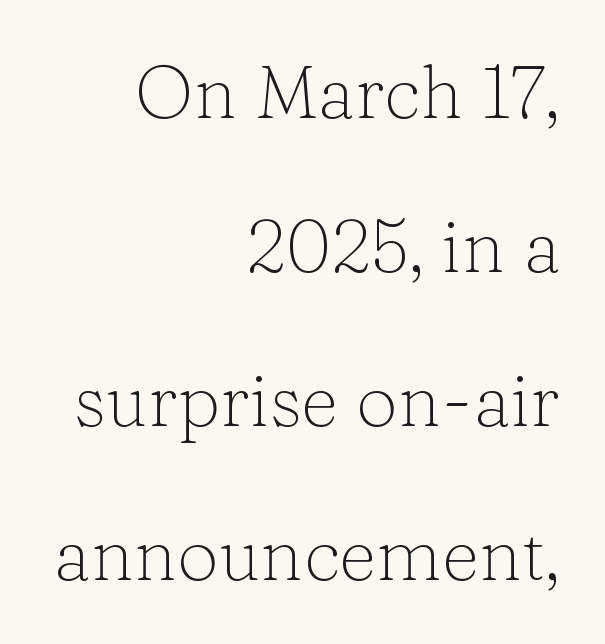
Q: Is the text bold? A: No.
Q: Is the text italic (slanted)? A: No, it is upright.
Q: Is the typeface a serif or a sans-serif typeface? A: Serif.
Q: Is the text underlined? A: No.
Q: How is the paragraph aligned? A: Right-aligned.
Q: Is the spacing between letters normal or unusually wide? A: Normal.
Q: Is the spacing between lines tight, normal or loose? A: Loose.
Q: Width (condensed, normal, or wide)? A: Normal.
Q: Stroke contrast? A: Low.
Q: x-height? A: Medium.
Q: Monospaced? A: No.
